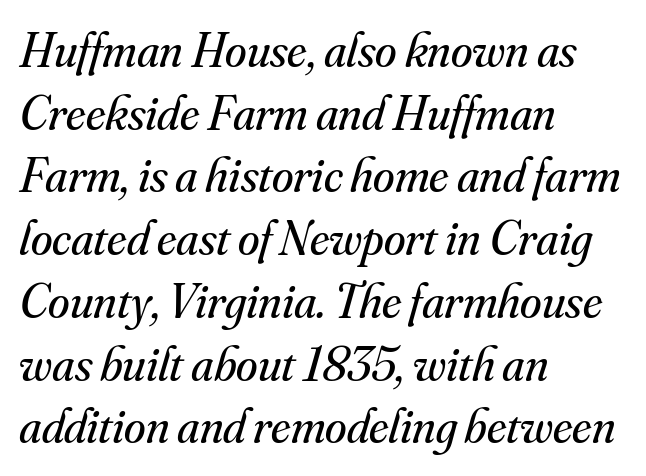
Q: Is the text bold? A: No.
Q: Is the text italic (slanted)? A: Yes, it leans right by about 16 degrees.
Q: Is the typeface a serif or a sans-serif typeface? A: Serif.
Q: Is the text underlined? A: No.
Q: How is the paragraph aligned? A: Left-aligned.
Q: Is the spacing between letters normal or unusually wide? A: Normal.
Q: Is the spacing between lines tight, normal or loose? A: Normal.
Q: Width (condensed, normal, or wide)? A: Normal.
Q: Stroke contrast? A: Medium.
Q: x-height? A: Small.
Q: Monospaced? A: No.
